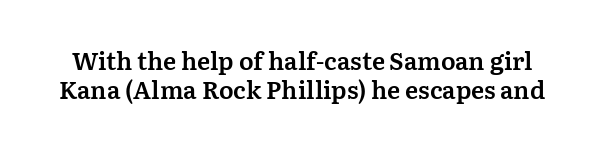
The image shows 24 px text type, upright; set line spacing 1.2x, normal letter spacing, not underlined.
